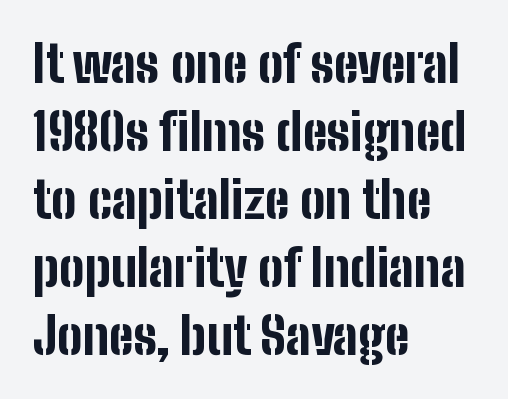
These words are printed bold, with thick strokes throughout. Glance below the letters and you will spot only blank space. Think of a printed novel: that variable character pitch is what you see here. The passage shown is typeset with a sans-serif family.
